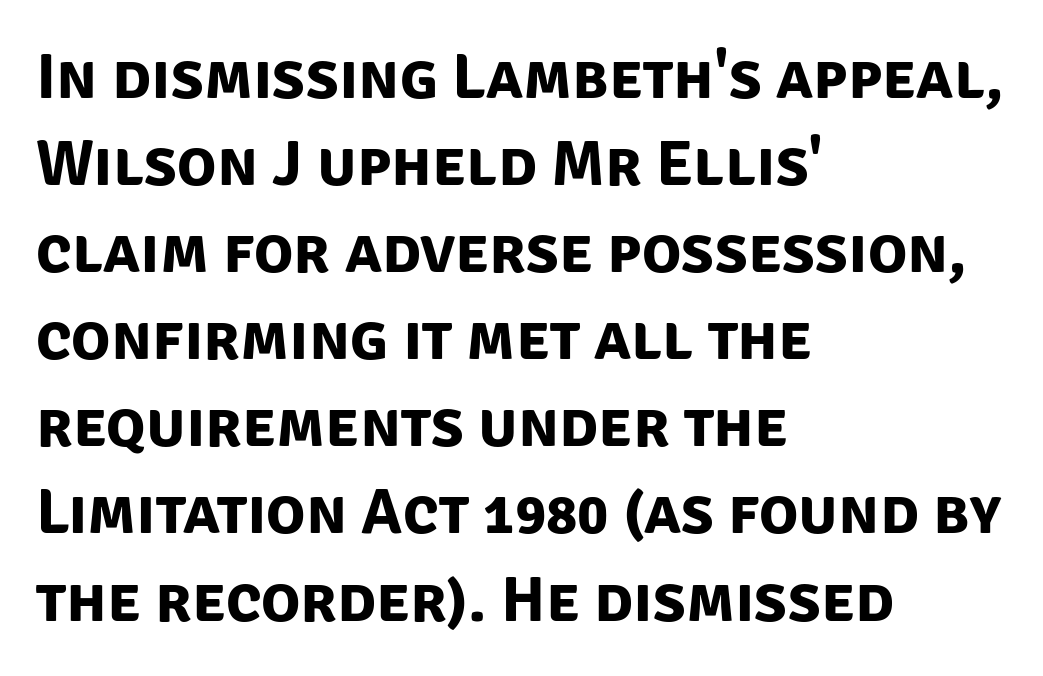
Q: Is the text bold? A: Yes.
Q: Is the typeface a serif or a sans-serif typeface? A: Sans-serif.
Q: Is the text underlined? A: No.
Q: How is the paragraph aligned? A: Left-aligned.
Q: Is the spacing between letters normal or unusually wide? A: Normal.
Q: Is the spacing between lines tight, normal or loose? A: Normal.
Q: Width (condensed, normal, or wide)? A: Normal.
Q: Stroke contrast? A: Low.
Q: x-height? A: Large.
Q: Monospaced? A: No.
